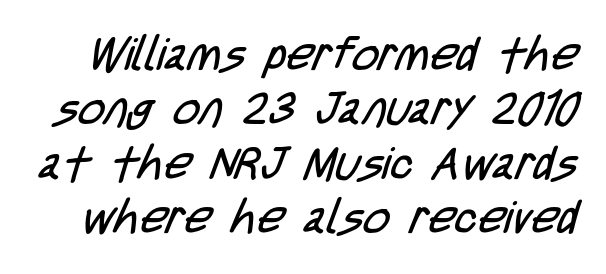
Only glyphs here, with clear space below each row. The strokes are not fattened; the text isn't bold. Inter-character spacing is left at the font's built-in metrics. Type style note: lacks serifs. Character widths vary here, with narrow letters taking less room than wide ones.
